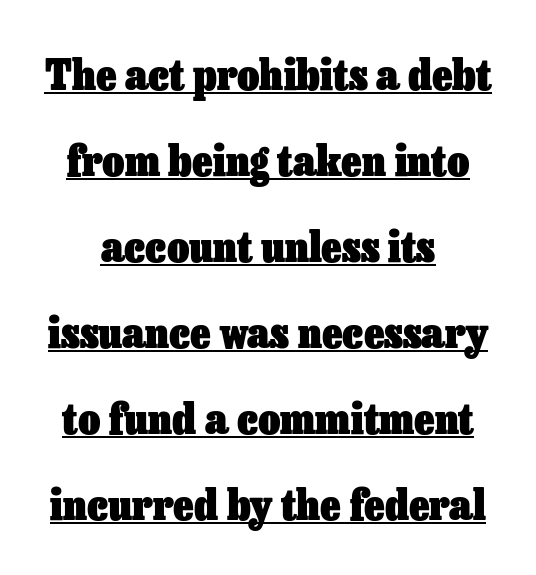
When letters stand straight like this, we call the style roman or upright. The rendering keeps characters at their native spacing. This sample trades compactness for vertical openness between lines. The face used here appears with an underline applied. Varying glyph widths throughout — classic text-font behaviour.
